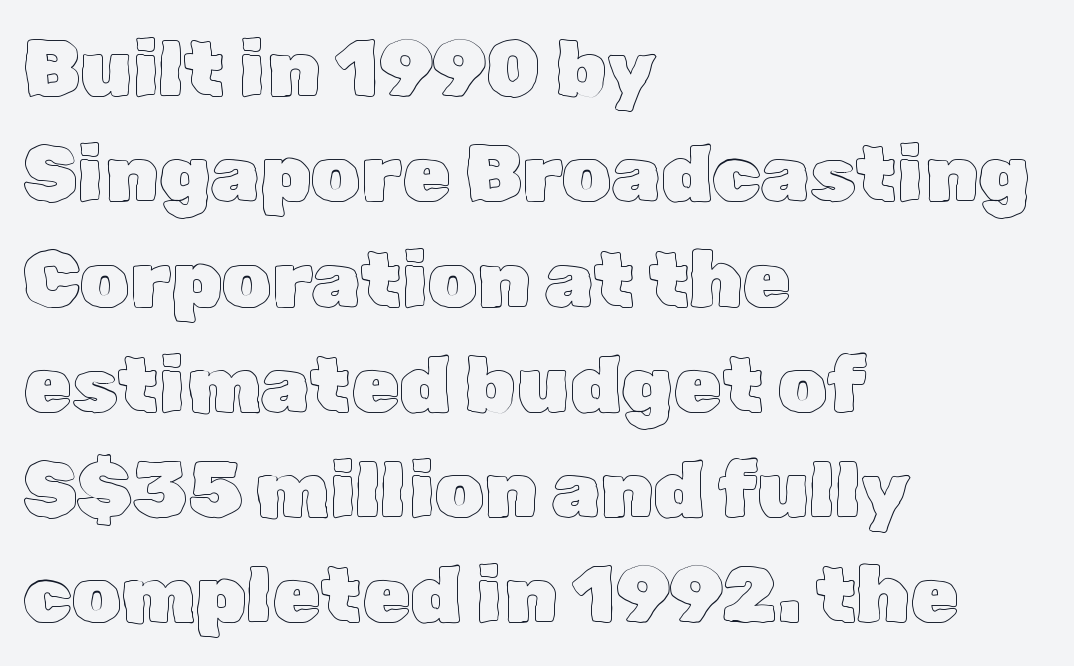
{"italic": "no", "width": "normal", "x_height": "medium", "monospaced": "no", "underline": "no", "align": "left", "line_spacing": "normal", "line_spacing_ratio": 1.35, "letter_spacing": "normal", "letter_spacing_em": 0.0, "glyph_px": 78}
